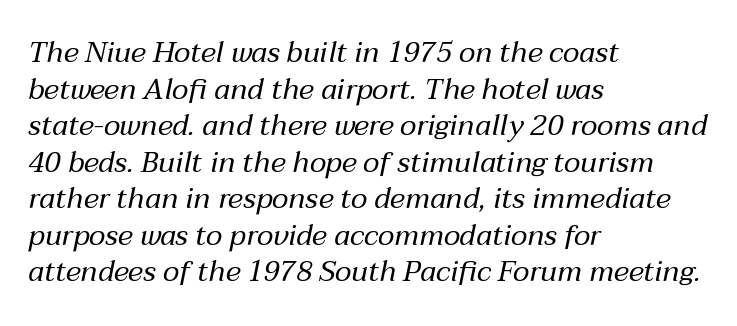
Think of a printed novel: that variable character pitch is what you see here. The paragraph has a hard left edge and a soft right edge. The passage shown is not underscored anywhere. Emphasis-style slanted type is in use.
